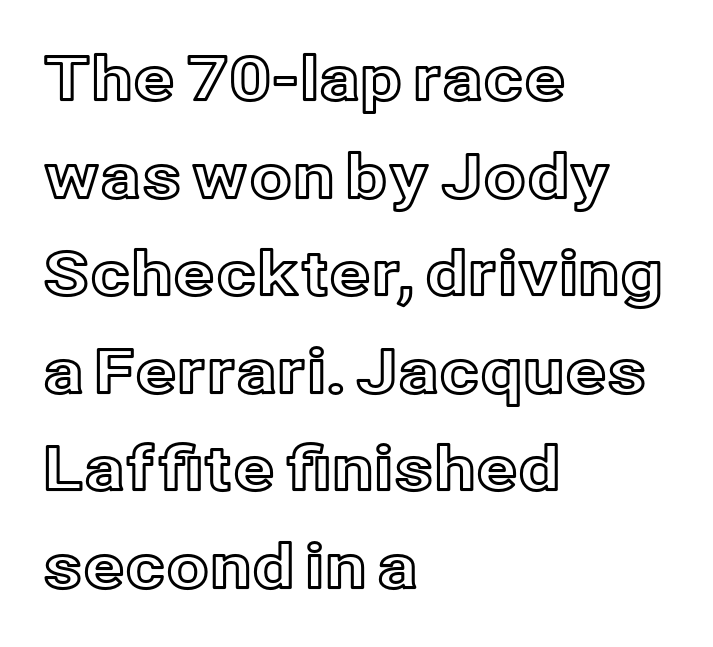
Q: Is the text italic (slanted)? A: No, it is upright.
Q: Is the text underlined? A: No.
Q: How is the paragraph aligned? A: Left-aligned.
Q: Is the spacing between letters normal or unusually wide? A: Normal.
Q: Is the spacing between lines tight, normal or loose? A: Normal.
Q: Width (condensed, normal, or wide)? A: Normal.
Q: x-height? A: Medium.
Q: Monospaced? A: No.
